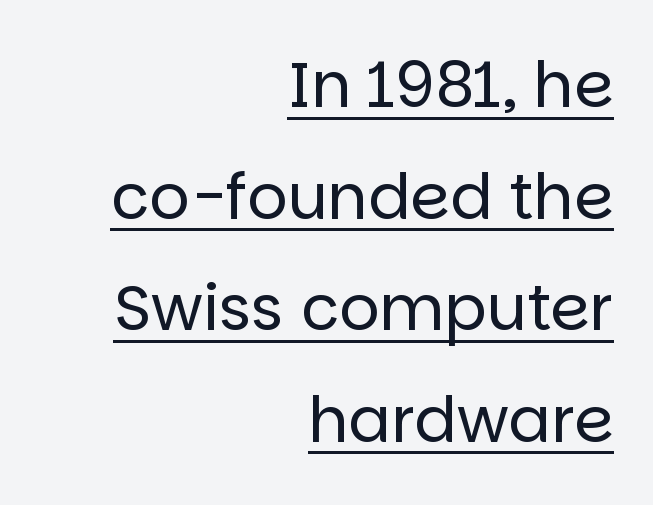
{"serif": "no", "italic": "no", "bold": "no", "weight": "regular", "width": "normal", "stroke_contrast": "low", "x_height": "large", "monospaced": "no", "underline": "yes", "align": "right", "line_spacing_ratio": 1.77, "letter_spacing": "normal", "letter_spacing_em": 0.0, "glyph_px": 63}
